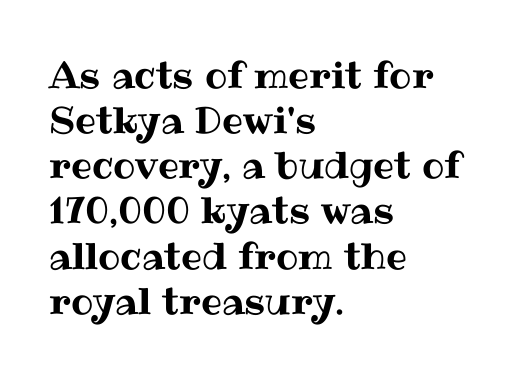
Unmarked baselines from the first word to the last. Notice how the passage keeps a crisp vertical edge on the left only. Each letter keeps its own natural width here, so spacing adapts to shape. Characters remain perfectly vertical along every line. This sample uses plain, unmodified letter spacing.
